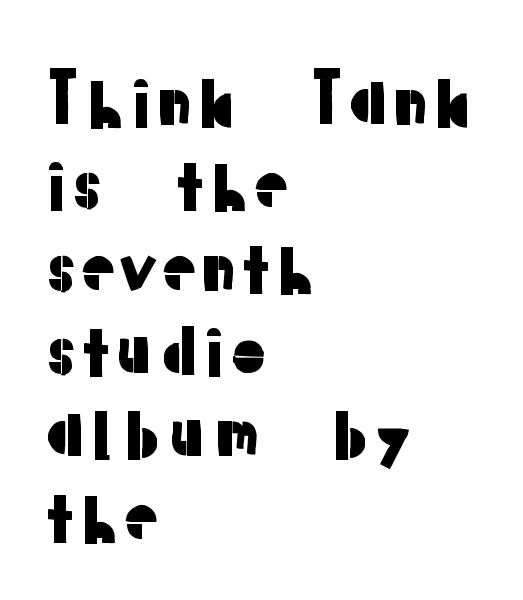
The image shows 68 px sans-serif type, upright; set left-aligned, line spacing 1.22x, normal letter spacing, not underlined; low stroke contrast and a medium x-height.
